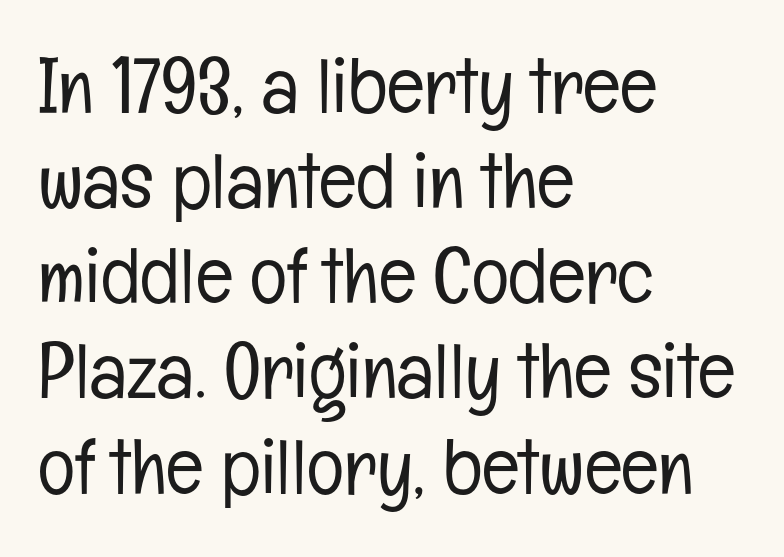
A typesetter would mark this as roman, not italic. Typographically, this falls in the sans-serif category. Character widths vary here, with narrow letters taking less room than wide ones. Summary of weight: not heavy and not bold. Tracking value appears to be zero — textbook default spacing.
